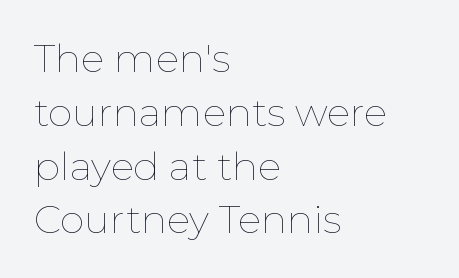
Stems here are at most as thick as an everyday book face. Casual observation: everything's shoved over to the left. The gaps between neighbouring characters are ordinary and unremarkable. A normal amount of white space separates one row of letters from the next. A bare baseline throughout the passage. When letters stand straight like this, we call the style roman or upright.
